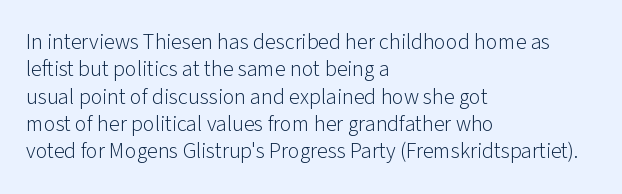
Rendered with straight, roman letterforms. Weight: not bold — regular or lighter. Words appear dense and cohesive because spacing is normal. Horizontal alignment here is leftward, the default for most running prose. A clean baseline with only descenders dipping below it.
